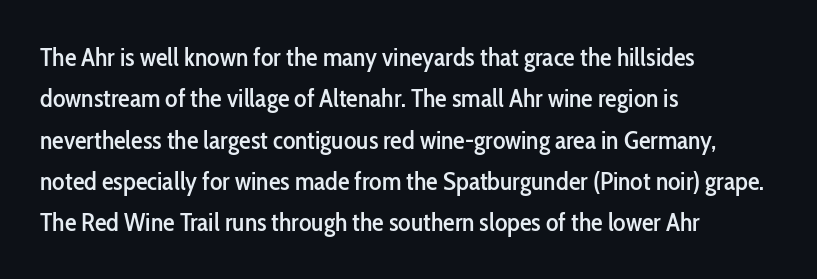
{"italic": "no", "underline": "no", "align": "left", "line_spacing": "normal", "line_spacing_ratio": 1.59, "letter_spacing": "normal", "letter_spacing_em": 0.0, "glyph_px": 26}
